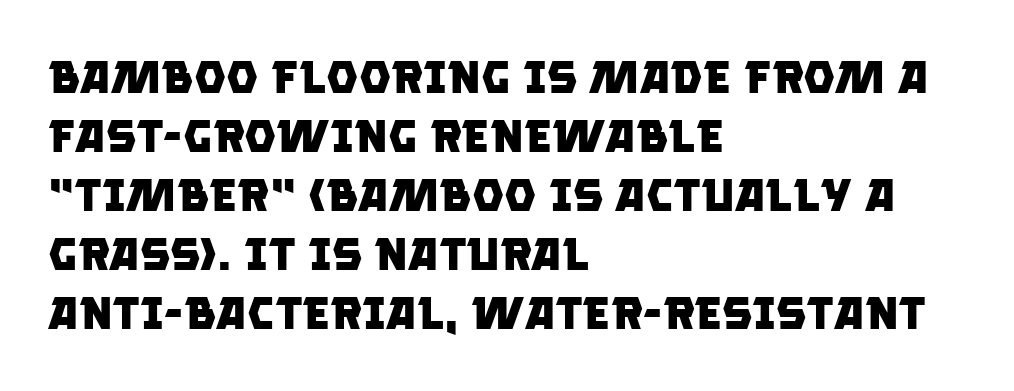
{"serif": "no", "bold": "yes", "weight": "heavy", "width": "normal", "stroke_contrast": "low", "x_height": "large", "monospaced": "no", "underline": "no", "align": "left", "line_spacing": "normal", "line_spacing_ratio": 1.31, "letter_spacing": "normal", "letter_spacing_em": 0.0, "glyph_px": 45}
